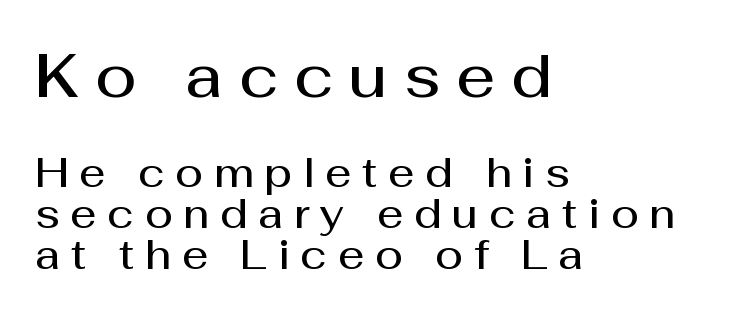
Q: Is the text bold? A: Semi-bold.
Q: Is the text italic (slanted)? A: No, it is upright.
Q: Is the typeface a serif or a sans-serif typeface? A: Sans-serif.
Q: Is the text underlined? A: No.
Q: How is the paragraph aligned? A: Left-aligned.
Q: Is the spacing between letters normal or unusually wide? A: Unusually wide.
Q: Is the spacing between lines tight, normal or loose? A: Tight.
Q: Which block of text is set in a larger size, the first (top) or the second (bottom)? A: The first (top) one.
Q: Width (condensed, normal, or wide)? A: Normal.
Q: Stroke contrast? A: Medium.
Q: x-height? A: Medium.
Q: Monospaced? A: No.
